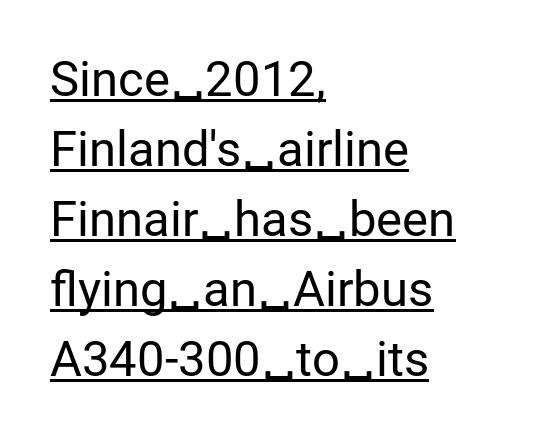
{"serif": "no", "italic": "no", "bold": "no", "weight": "regular", "width": "normal", "stroke_contrast": "low", "x_height": "medium", "monospaced": "no", "underline": "yes", "align": "left", "line_spacing": "normal", "line_spacing_ratio": 1.43, "letter_spacing": "normal", "letter_spacing_em": 0.0, "glyph_px": 49}
